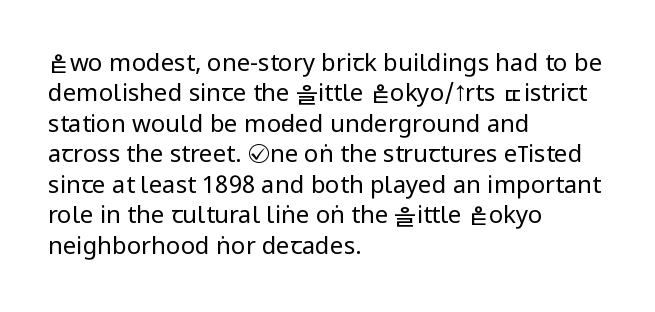
Q: Is the text bold? A: No.
Q: Is the text italic (slanted)? A: No, it is upright.
Q: Is the text underlined? A: No.
Q: How is the paragraph aligned? A: Left-aligned.
Q: Is the spacing between letters normal or unusually wide? A: Normal.
Q: Is the spacing between lines tight, normal or loose? A: Normal.
